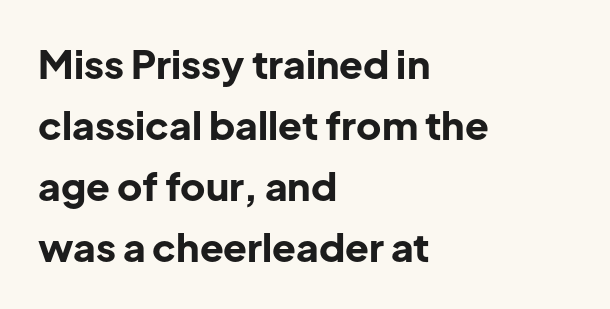
{"serif": "no", "italic": "no", "bold": "yes", "weight": "bold", "width": "normal", "stroke_contrast": "low", "x_height": "medium", "monospaced": "no", "underline": "no", "align": "left", "line_spacing": "normal", "line_spacing_ratio": 1.56, "letter_spacing": "normal", "letter_spacing_em": 0.0, "glyph_px": 39}
